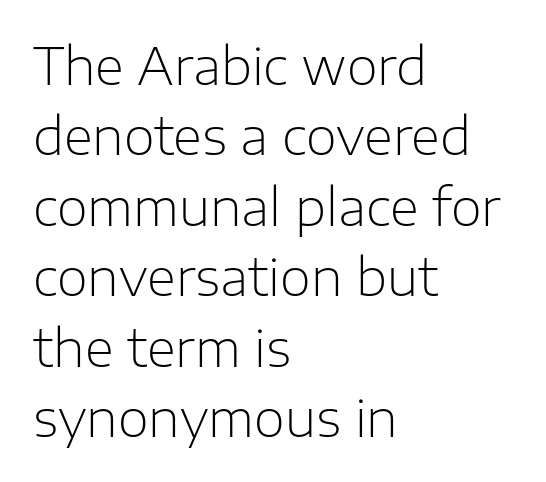
The image shows 50 px light sans-serif type, upright; set left-aligned, normal line spacing (1.41x), normal letter spacing, not underlined; low stroke contrast and a medium x-height.
